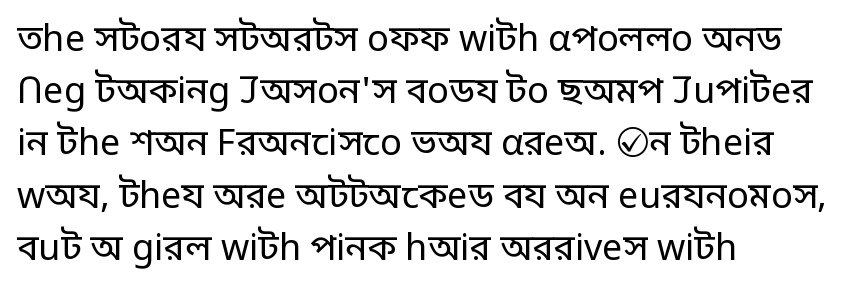
The image shows 36 px regular-weight sans-serif type, upright; set left-aligned, normal line spacing (1.45x), normal letter spacing, not underlined; low stroke contrast and a large x-height.
